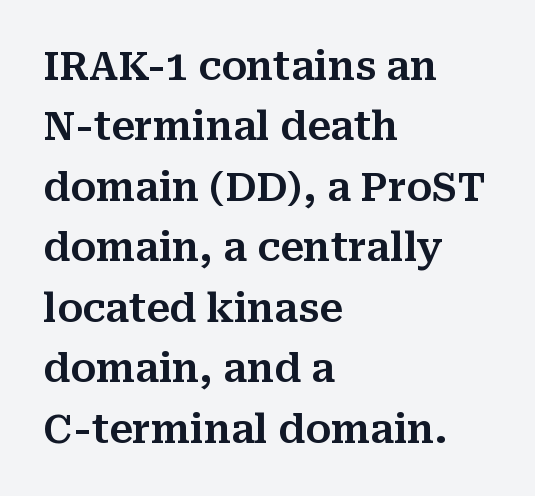
The image shows 39 px serif type, upright; set left-aligned, normal line spacing (1.55x), normal letter spacing, not underlined; medium stroke contrast and a medium x-height.
